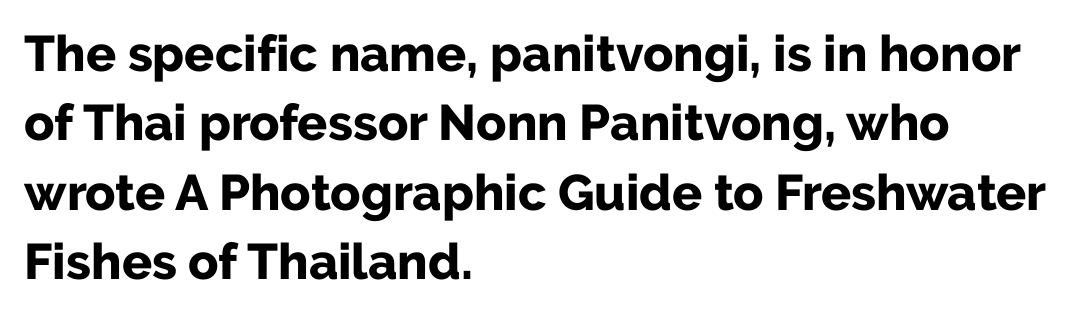
{"serif": "no", "italic": "no", "bold": "yes", "weight": "bold", "width": "normal", "stroke_contrast": "low", "x_height": "medium", "monospaced": "no", "underline": "no", "align": "left", "line_spacing": "normal", "line_spacing_ratio": 1.39, "letter_spacing": "normal", "letter_spacing_em": 0.0, "glyph_px": 50}
